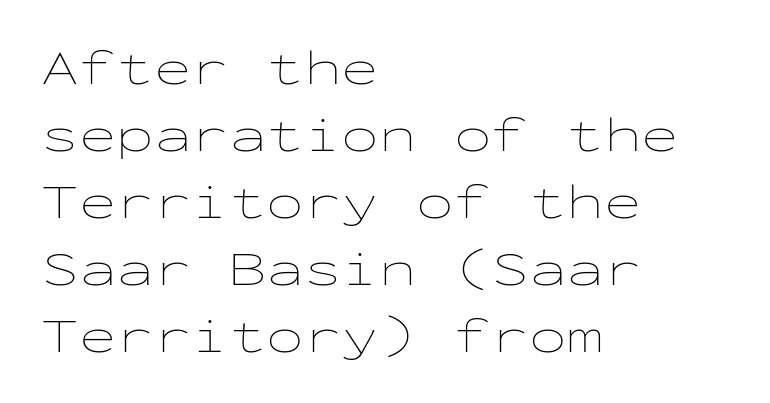
Q: Is the text bold? A: No.
Q: Is the text italic (slanted)? A: No, it is upright.
Q: Is the text underlined? A: No.
Q: How is the paragraph aligned? A: Left-aligned.
Q: Is the spacing between letters normal or unusually wide? A: Normal.
Q: Is the spacing between lines tight, normal or loose? A: Normal.
Q: Width (condensed, normal, or wide)? A: Wide.
Q: Stroke contrast? A: Low.
Q: x-height? A: Medium.
Q: Monospaced? A: Yes.
